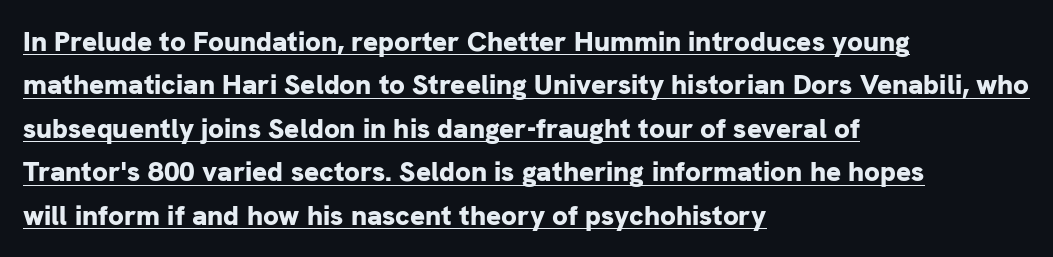
{"serif": "no", "italic": "no", "bold": "yes", "weight": "bold", "width": "normal", "stroke_contrast": "low", "x_height": "medium", "monospaced": "no", "underline": "yes", "align": "left", "line_spacing": "normal", "line_spacing_ratio": 1.55, "letter_spacing": "normal", "letter_spacing_em": 0.0, "glyph_px": 28}
